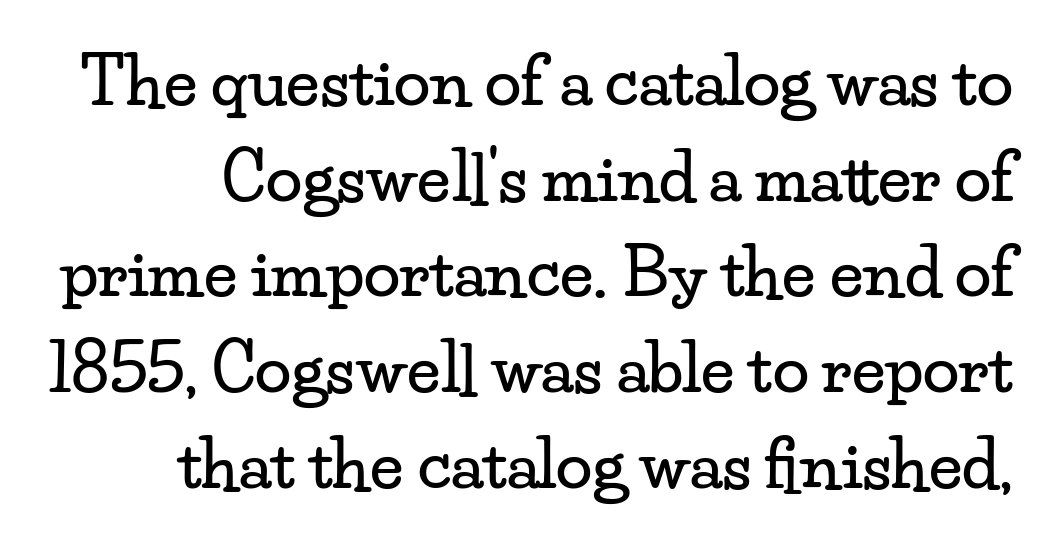
Q: Is the text italic (slanted)? A: No, it is upright.
Q: Is the typeface a serif or a sans-serif typeface? A: Serif.
Q: Is the text underlined? A: No.
Q: Is the spacing between letters normal or unusually wide? A: Normal.
Q: Is the spacing between lines tight, normal or loose? A: Normal.
Q: Width (condensed, normal, or wide)? A: Wide.
Q: Stroke contrast? A: Low.
Q: x-height? A: Small.
Q: Monospaced? A: No.
